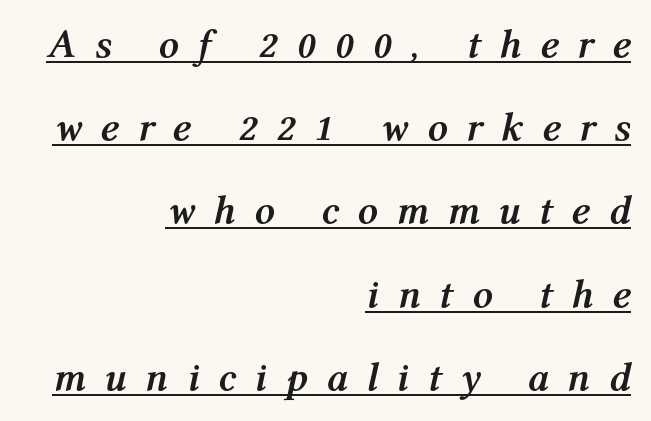
Substantial extra tracking has been applied to these lines. Reading down the block, your eye finds every line finishing at a fixed right position. Vertical spacing — loose. These lines carry a lot of weight — the face is fully bold. You can tell it's italic because the verticals aren't actually vertical.
